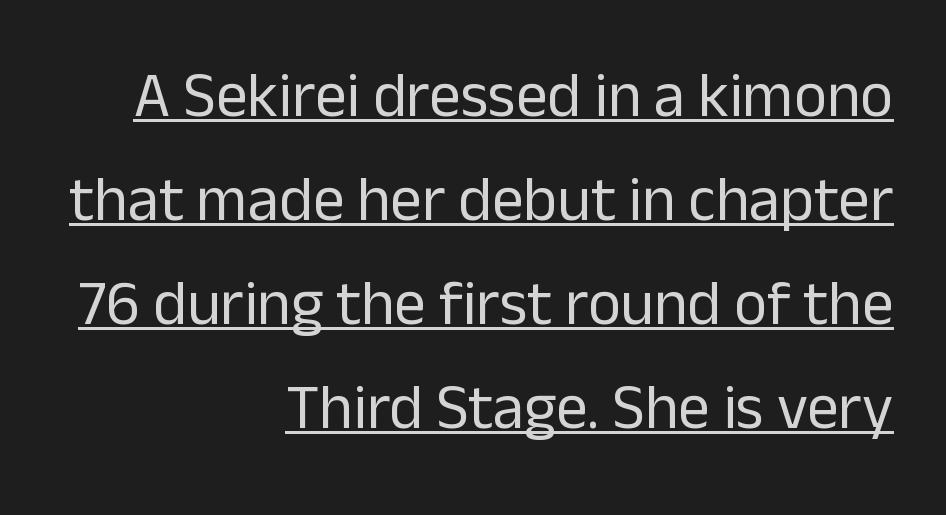
Q: Is the text bold? A: No.
Q: Is the text italic (slanted)? A: No, it is upright.
Q: Is the typeface a serif or a sans-serif typeface? A: Sans-serif.
Q: Is the text underlined? A: Yes.
Q: How is the paragraph aligned? A: Right-aligned.
Q: Is the spacing between letters normal or unusually wide? A: Normal.
Q: Is the spacing between lines tight, normal or loose? A: Normal.
Q: Width (condensed, normal, or wide)? A: Normal.
Q: Stroke contrast? A: Low.
Q: x-height? A: Medium.
Q: Monospaced? A: No.
